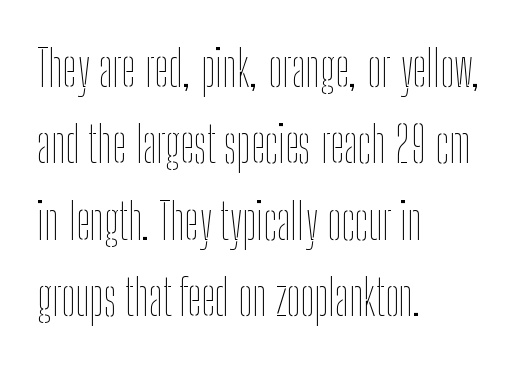
The image shows 50 px thin, condensed type, upright; set left-aligned, normal line spacing (1.53x), normal letter spacing, not underlined; low stroke contrast and a medium x-height.
